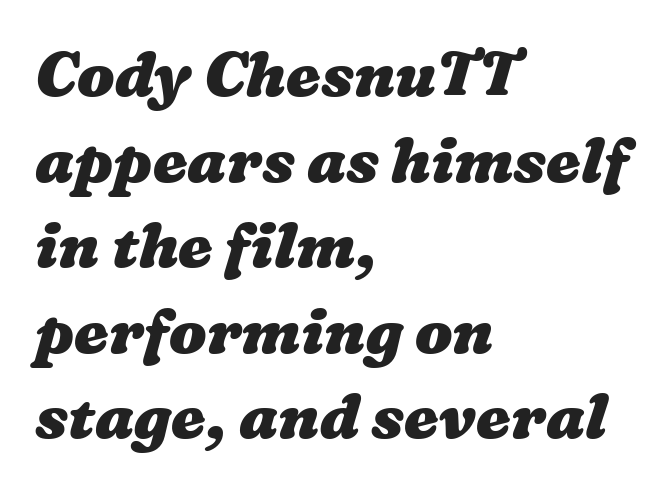
The image shows 62 px heavy, wide type; set left-aligned, normal line spacing (1.38x), normal letter spacing, not underlined; medium stroke contrast and a medium x-height.
